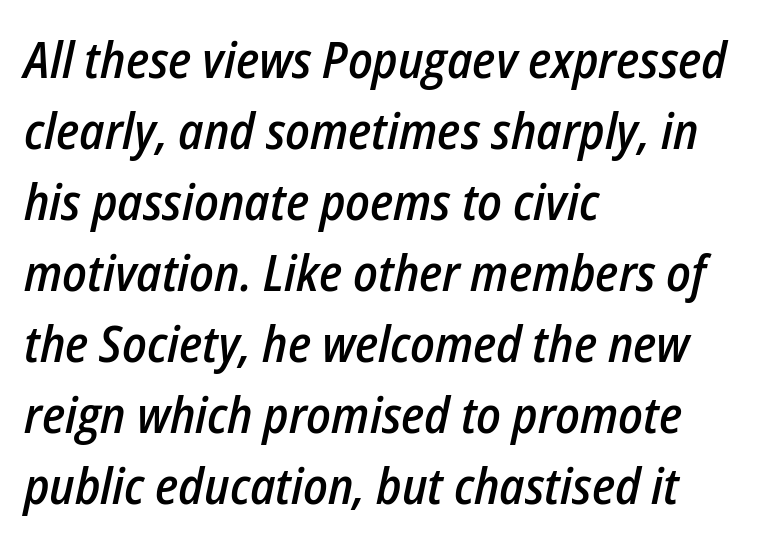
{"italic": "yes", "lean": "right", "slant_degrees": 12, "bold": "semi", "weight": "semibold", "width": "condensed", "stroke_contrast": "low", "x_height": "medium", "monospaced": "no", "underline": "no", "align": "left", "line_spacing": "normal", "line_spacing_ratio": 1.42, "letter_spacing": "normal", "letter_spacing_em": 0.0, "glyph_px": 50}
